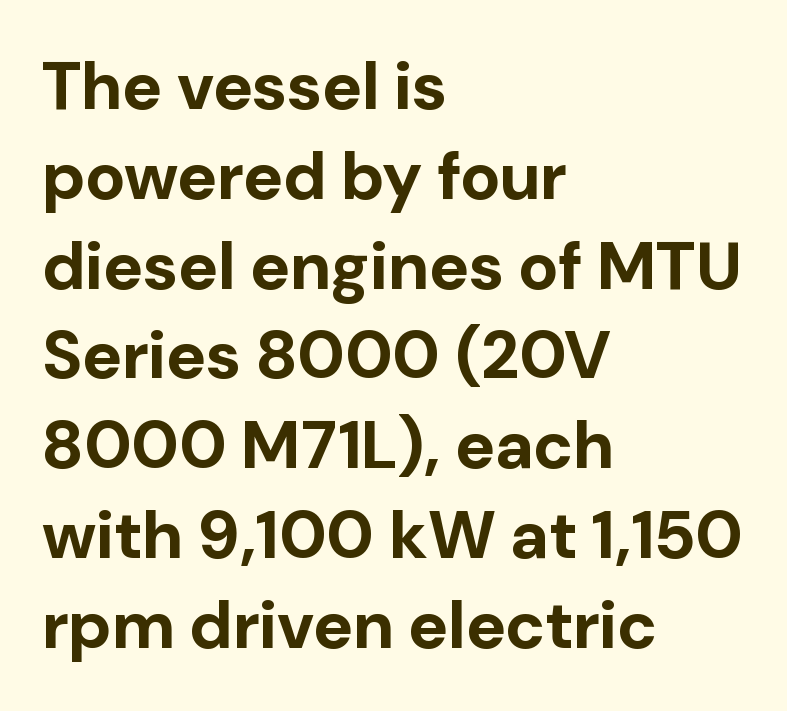
The image shows 67 px bold sans-serif type, upright; set left-aligned, normal line spacing (1.34x), normal letter spacing, not underlined; low stroke contrast and a medium x-height.
